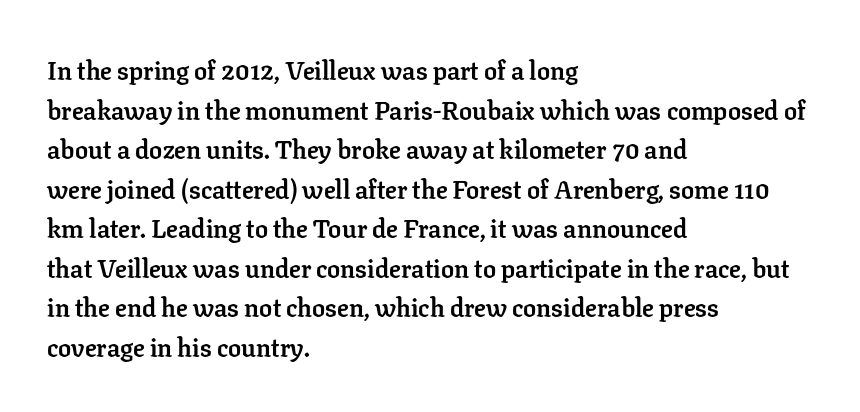
{"italic": "no", "bold": "yes", "underline": "no", "align": "left", "line_spacing": "normal", "line_spacing_ratio": 1.52, "letter_spacing": "normal", "letter_spacing_em": 0.0, "glyph_px": 26}
